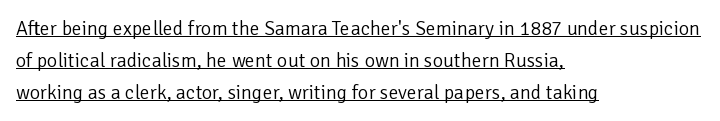
Does the leading feel generous? No, just average. If you drew a line through each stem, it would be perfectly vertical. Stems and bowls with no extra thickness — not bold. This rendering uses left alignment, leaving the right contour irregular. Caption: lettering with a line underneath.
